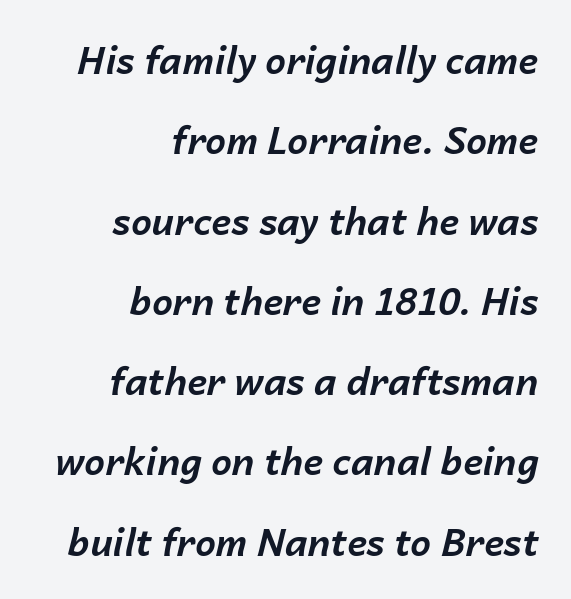
The image shows 37 px bold type, italic (leaning right); set right-aligned, loose line spacing (2.17x), normal letter spacing, not underlined; low stroke contrast and a medium x-height.
